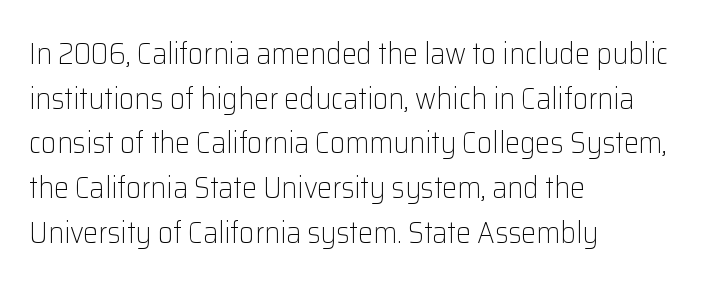
Q: Is the text bold? A: No.
Q: Is the text italic (slanted)? A: No, it is upright.
Q: Is the typeface a serif or a sans-serif typeface? A: Sans-serif.
Q: Is the text underlined? A: No.
Q: How is the paragraph aligned? A: Left-aligned.
Q: Is the spacing between letters normal or unusually wide? A: Normal.
Q: Is the spacing between lines tight, normal or loose? A: Normal.
Q: Width (condensed, normal, or wide)? A: Normal.
Q: Stroke contrast? A: Low.
Q: x-height? A: Medium.
Q: Monospaced? A: No.
